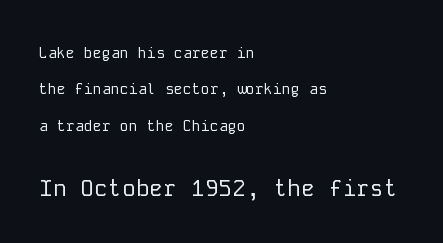
{"italic": "no", "bold": "no", "underline": "no", "align": "left", "line_spacing": "loose", "line_spacing_ratio": 2.43, "letter_spacing": "normal", "letter_spacing_em": 0.0, "larger_block": "second", "size_ratio": 1.53, "glyph_px": 23}
